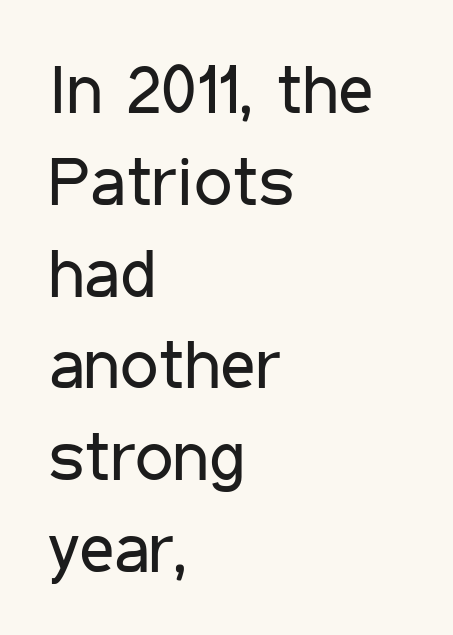
{"serif": "no", "italic": "no", "bold": "no", "weight": "regular", "width": "condensed", "stroke_contrast": "low", "x_height": "medium", "monospaced": "no", "underline": "no", "align": "left", "line_spacing": "normal", "line_spacing_ratio": 1.35, "letter_spacing": "normal", "letter_spacing_em": 0.0, "glyph_px": 68}
